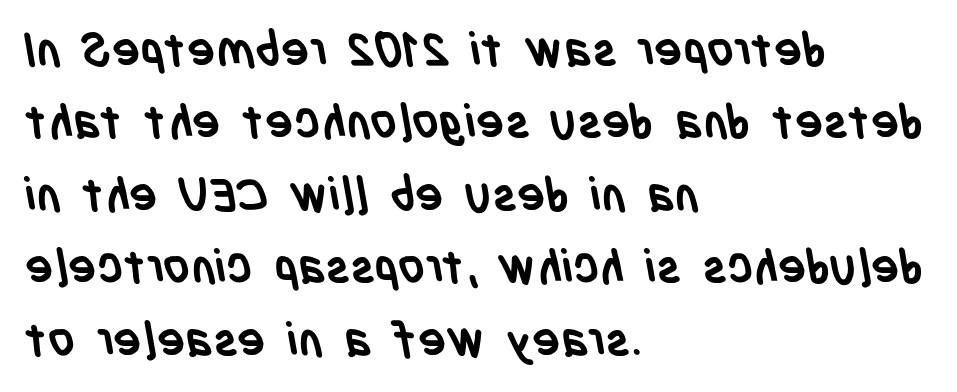
Q: Is the text bold? A: Yes.
Q: Is the typeface a serif or a sans-serif typeface? A: Sans-serif.
Q: Is the text underlined? A: No.
Q: How is the paragraph aligned? A: Left-aligned.
Q: Is the spacing between letters normal or unusually wide? A: Normal.
Q: Is the spacing between lines tight, normal or loose? A: Normal.
Q: Width (condensed, normal, or wide)? A: Condensed.
Q: Stroke contrast? A: Low.
Q: x-height? A: Large.
Q: Monospaced? A: No.
